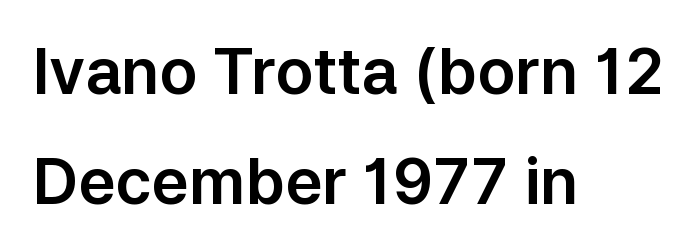
{"serif": "no", "italic": "no", "width": "normal", "stroke_contrast": "low", "x_height": "medium", "monospaced": "no", "underline": "no", "align": "left", "line_spacing_ratio": 1.74, "letter_spacing": "normal", "letter_spacing_em": 0.0, "glyph_px": 63}
